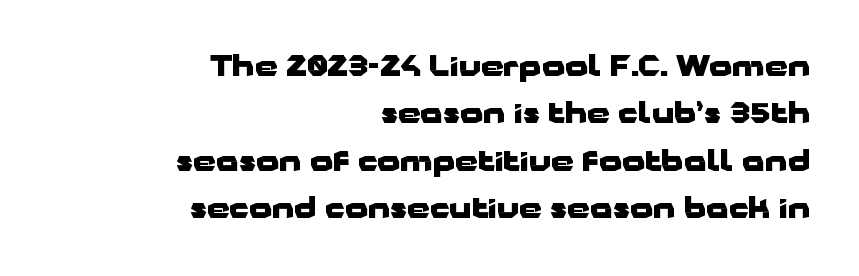
Nothing sits at the stroke ends, so this counts as sans-serif. These lines were composed using upright roman letters. Each letter keeps its own natural width here, so spacing adapts to shape. The rendering anchors every line to the right-hand side. The sample has been set heavy, in full bold. Inter-character spacing is left at the font's built-in metrics.
